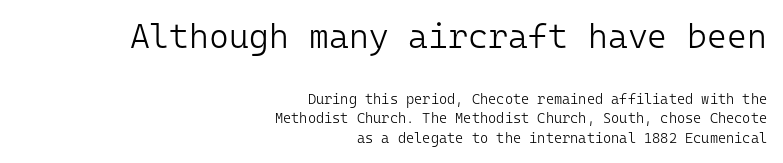
Decoration check: the copy has no underline. The paragraph shown leans on its right margin. Short note: letters normally spaced. Nothing heavy about these letters — not bold at all. Size hierarchy here favors the leading block over the trailing one. Vertical strokes here are truly vertical.
